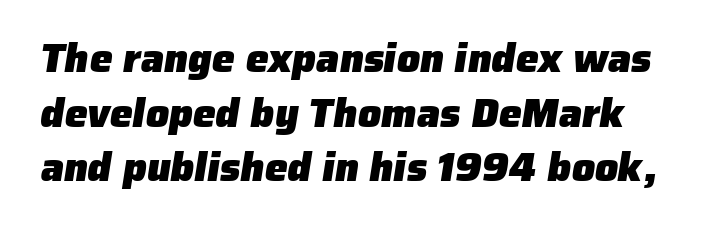
{"serif": "no", "bold": "yes", "weight": "heavy", "width": "normal", "stroke_contrast": "low", "x_height": "medium", "monospaced": "no", "underline": "no", "line_spacing": "normal", "line_spacing_ratio": 1.33, "letter_spacing": "normal", "letter_spacing_em": 0.0, "glyph_px": 41}
